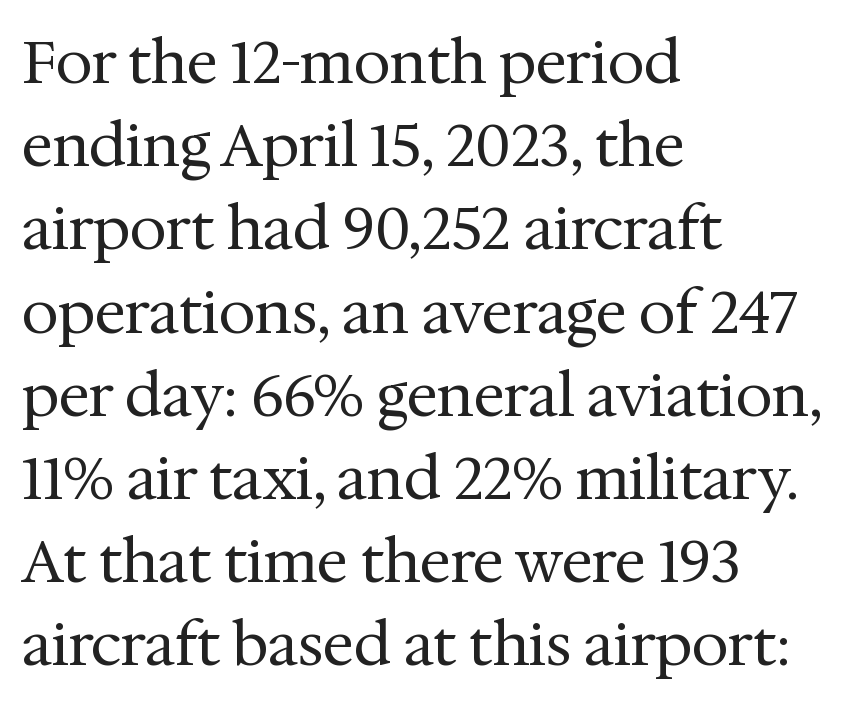
The image shows 59 px regular-weight serif type, upright; set left-aligned, normal line spacing (1.41x), normal letter spacing, not underlined; medium stroke contrast and a medium x-height.
